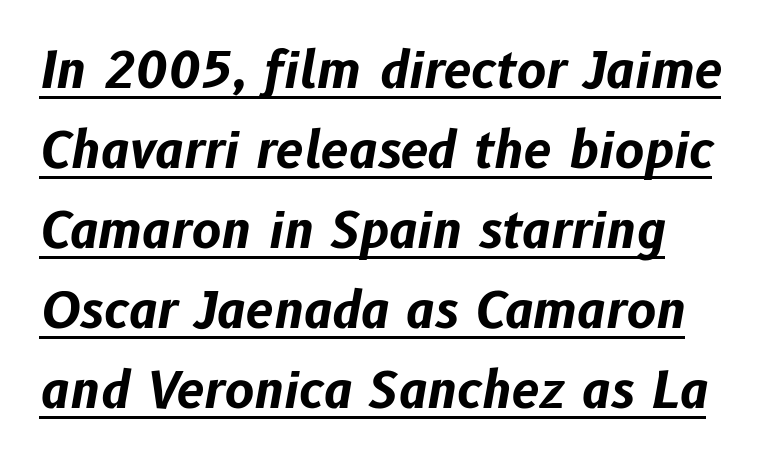
The image shows 50 px bold type, italic (leaning right); set normal line spacing (1.6x), normal letter spacing, underlined; low stroke contrast and a medium x-height.
